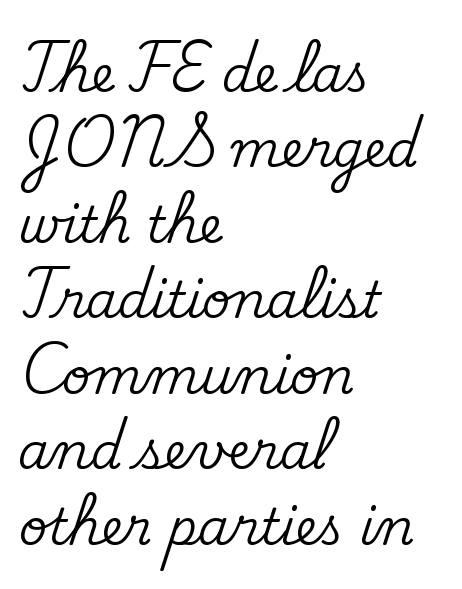
The face used here is proportionally spaced, like ordinary book or web type. Typeset ragged right — the left edge is the straight one. Underlining? Definitely not there. Characters follow at the spacing the type designer built in.
